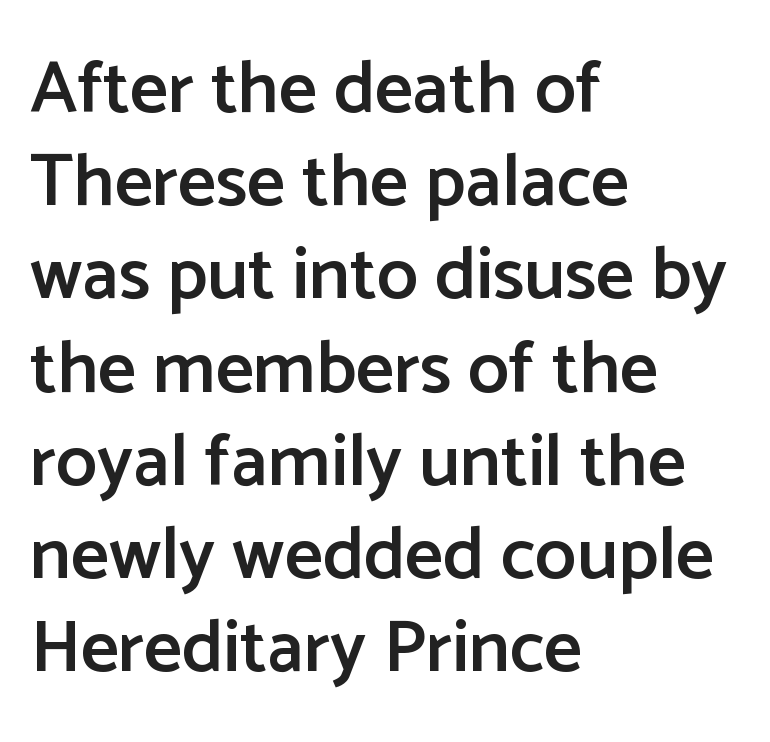
Q: Is the text bold? A: Semi-bold.
Q: Is the text italic (slanted)? A: No, it is upright.
Q: Is the typeface a serif or a sans-serif typeface? A: Sans-serif.
Q: Is the text underlined? A: No.
Q: How is the paragraph aligned? A: Left-aligned.
Q: Is the spacing between letters normal or unusually wide? A: Normal.
Q: Is the spacing between lines tight, normal or loose? A: Normal.
Q: Width (condensed, normal, or wide)? A: Normal.
Q: Stroke contrast? A: Low.
Q: x-height? A: Medium.
Q: Monospaced? A: No.
